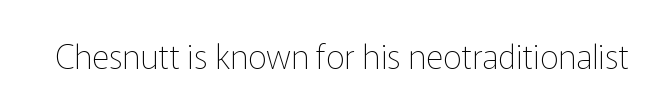
The image shows 33 px thin sans-serif type, upright; set normal letter spacing, not underlined; low stroke contrast and a medium x-height.
